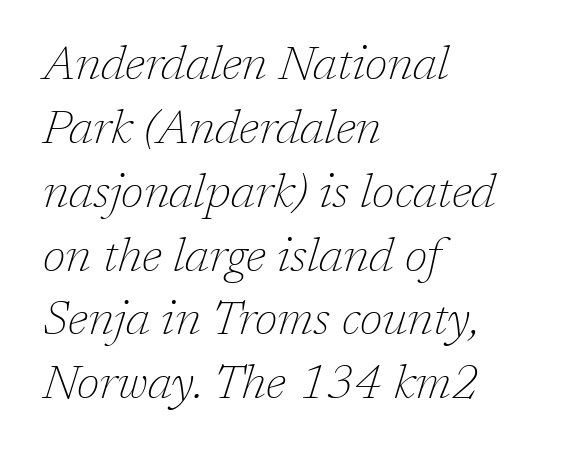
{"serif": "yes", "italic": "yes", "lean": "right", "slant_degrees": 17, "bold": "no", "weight": "thin", "width": "normal", "stroke_contrast": "low", "x_height": "medium", "monospaced": "no", "underline": "no", "align": "left", "line_spacing": "normal", "line_spacing_ratio": 1.33, "letter_spacing": "normal", "letter_spacing_em": 0.0, "glyph_px": 48}
